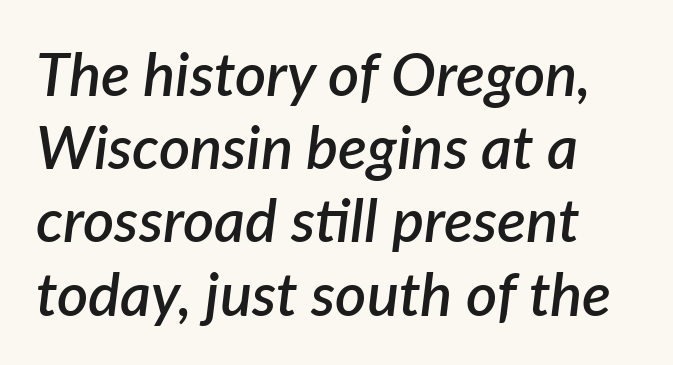
The image shows 60 px semibold type, italic (leaning right); set line spacing 1.22x, normal letter spacing, not underlined; low stroke contrast and a medium x-height.
